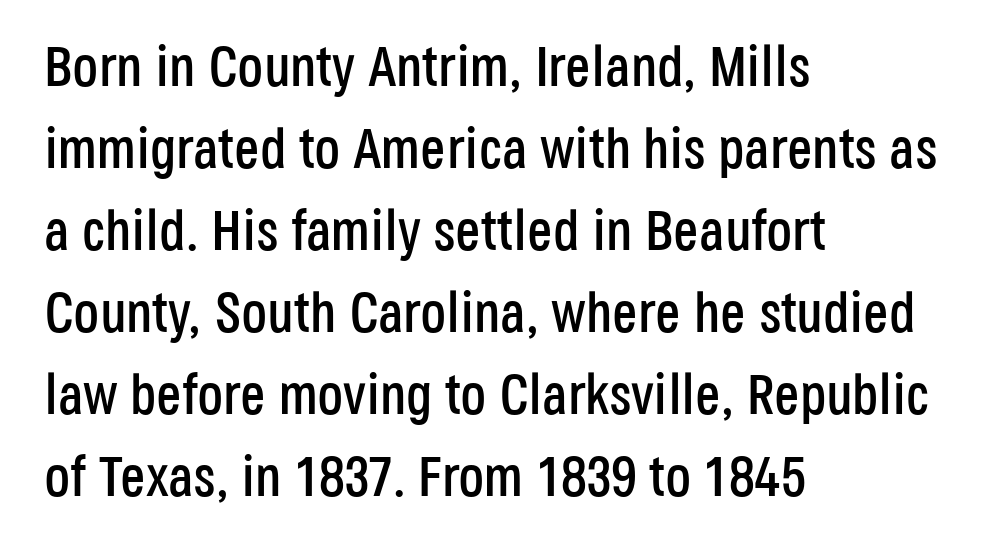
{"serif": "no", "italic": "no", "width": "condensed", "stroke_contrast": "low", "x_height": "large", "monospaced": "no", "underline": "no", "align": "left", "line_spacing": "normal", "line_spacing_ratio": 1.44, "letter_spacing": "normal", "letter_spacing_em": 0.0, "glyph_px": 57}
